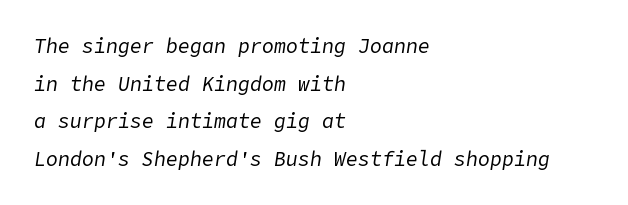
Q: Is the text bold? A: No.
Q: Is the text italic (slanted)? A: Yes, it leans right by about 9 degrees.
Q: Is the text underlined? A: No.
Q: How is the paragraph aligned? A: Left-aligned.
Q: Is the spacing between letters normal or unusually wide? A: Normal.
